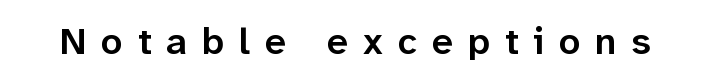
The image shows 38 px semibold sans-serif type, upright; set unusually wide letter spacing (+0.39 em), not underlined; low stroke contrast and a medium x-height.
